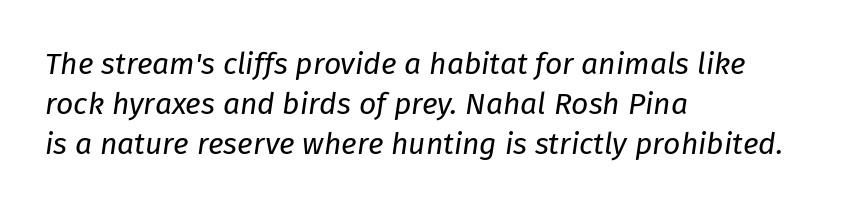
The image shows 30 px regular-weight type, italic (leaning right); set left-aligned, normal line spacing (1.34x), normal letter spacing, not underlined; low stroke contrast and a medium x-height.
